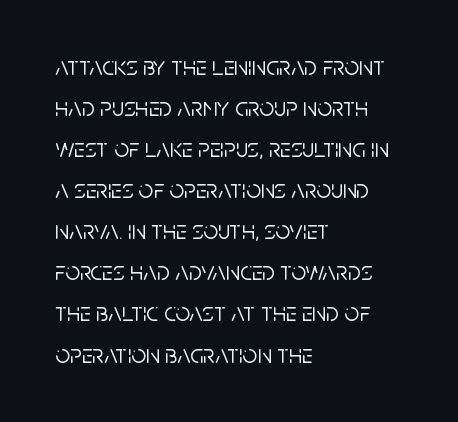
Q: Is the text italic (slanted)? A: No, it is upright.
Q: Is the text underlined? A: No.
Q: How is the paragraph aligned? A: Left-aligned.
Q: Is the spacing between letters normal or unusually wide? A: Normal.
Q: Is the spacing between lines tight, normal or loose? A: Normal.
